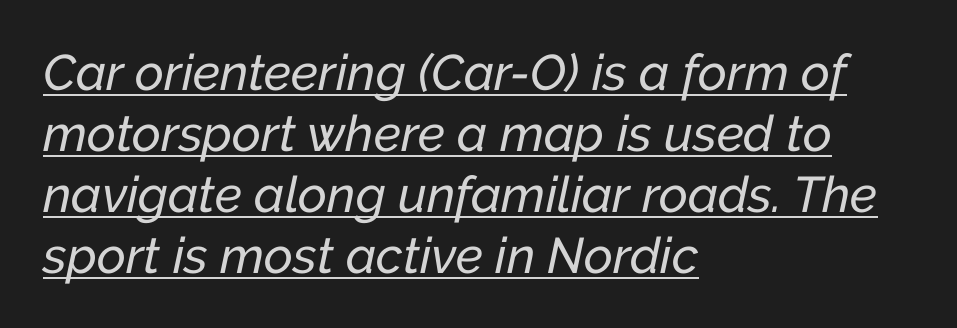
{"italic": "yes", "lean": "right", "slant_degrees": 12, "width": "normal", "stroke_contrast": "low", "x_height": "medium", "monospaced": "no", "underline": "yes", "align": "left", "line_spacing_ratio": 1.22, "letter_spacing": "normal", "letter_spacing_em": 0.0, "glyph_px": 50}
